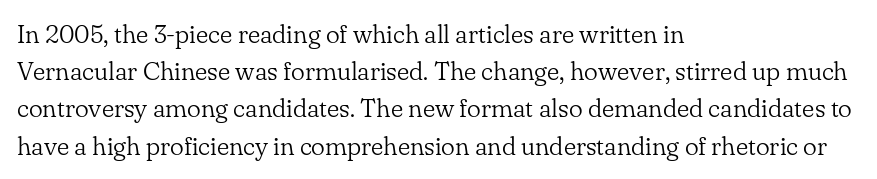
The rendering anchors every line to the left-hand side. A clean baseline with only descenders dipping below it. No chunkiness to these letters — they're not bold. Leading matches the norm, producing a regular column. Ascenders rise straight up at ninety degrees. Nobody touched the tracking dial on this one.
